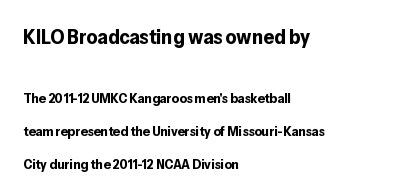
{"italic": "no", "bold": "yes", "underline": "no", "align": "left", "line_spacing": "loose", "line_spacing_ratio": 2.35, "letter_spacing": "normal", "letter_spacing_em": 0.0, "larger_block": "first", "size_ratio": 1.5, "glyph_px": 21}
